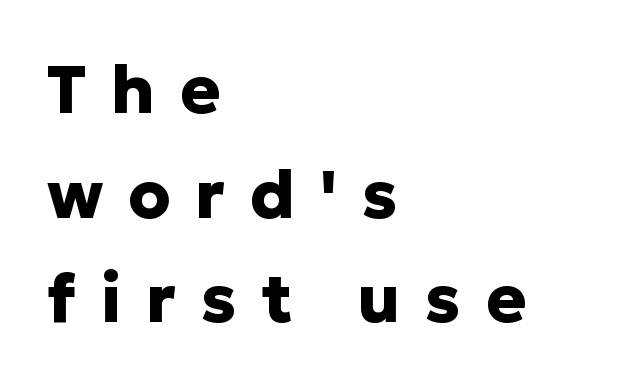
{"serif": "no", "italic": "no", "bold": "yes", "weight": "heavy", "width": "normal", "stroke_contrast": "low", "x_height": "medium", "monospaced": "no", "underline": "no", "align": "left", "line_spacing": "normal", "line_spacing_ratio": 1.56, "letter_spacing": "wide", "letter_spacing_em": 0.37, "glyph_px": 67}
